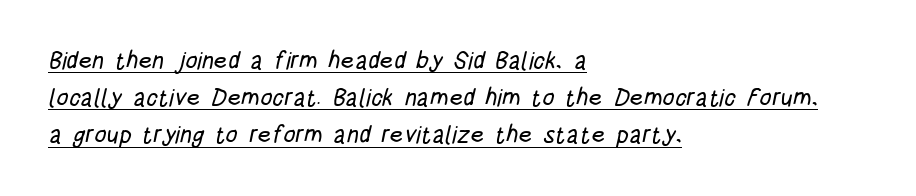
The image shows 24 px text type; set left-aligned, normal line spacing (1.55x), normal letter spacing, underlined.
